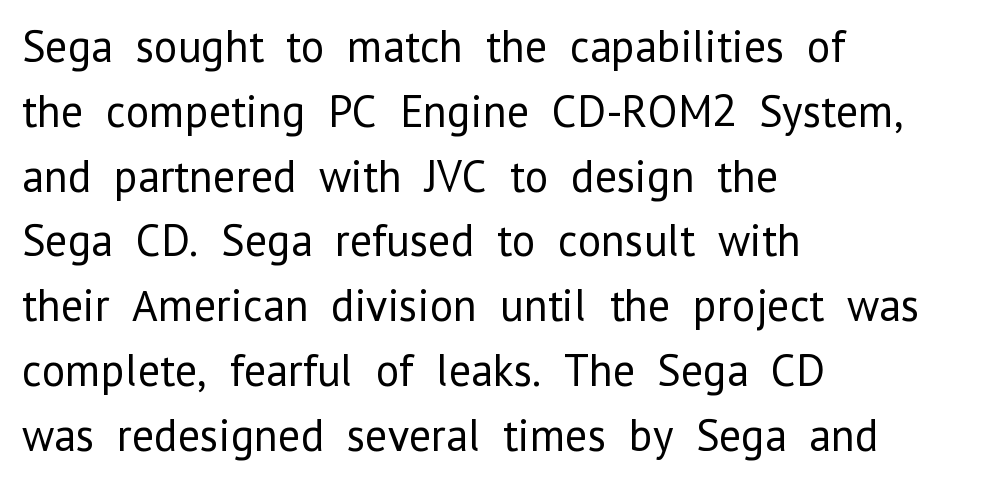
Q: Is the text bold? A: No.
Q: Is the text italic (slanted)? A: No, it is upright.
Q: Is the typeface a serif or a sans-serif typeface? A: Sans-serif.
Q: Is the text underlined? A: No.
Q: How is the paragraph aligned? A: Left-aligned.
Q: Is the spacing between letters normal or unusually wide? A: Normal.
Q: Is the spacing between lines tight, normal or loose? A: Normal.
Q: Width (condensed, normal, or wide)? A: Normal.
Q: Stroke contrast? A: Low.
Q: x-height? A: Medium.
Q: Monospaced? A: No.
